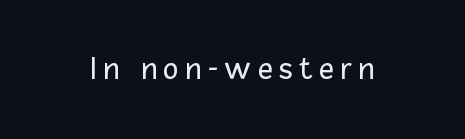
{"serif": "no", "italic": "no", "bold": "no", "weight": "regular", "width": "normal", "stroke_contrast": "low", "x_height": "medium", "monospaced": "no", "underline": "no", "glyph_px": 33}
